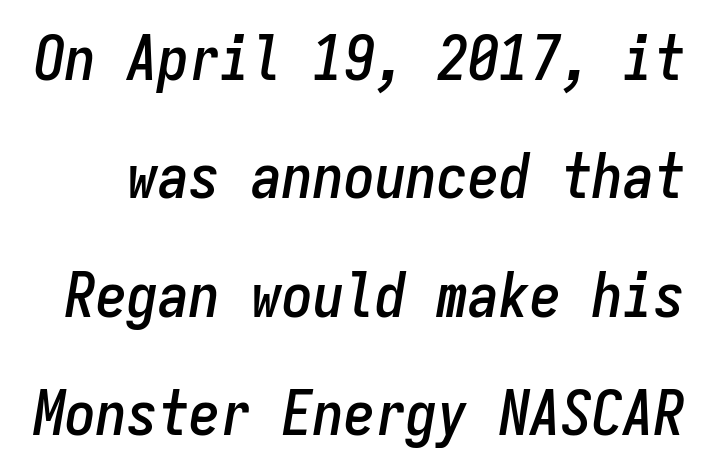
{"italic": "yes", "lean": "right", "slant_degrees": 9, "width": "condensed", "stroke_contrast": "low", "x_height": "medium", "monospaced": "yes", "underline": "no", "line_spacing": "loose", "line_spacing_ratio": 1.91, "letter_spacing": "normal", "letter_spacing_em": 0.0, "glyph_px": 62}
